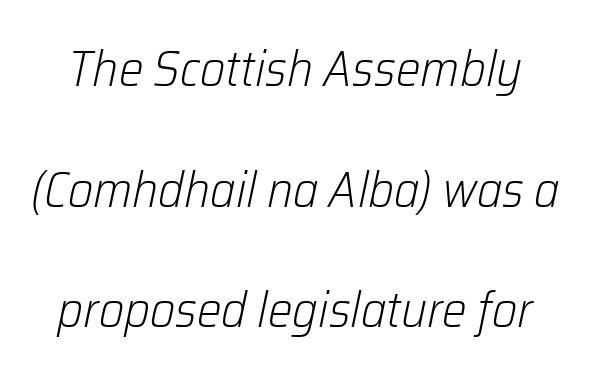
Q: Is the text bold? A: No.
Q: Is the text italic (slanted)? A: Yes, it leans right by about 12 degrees.
Q: Is the text underlined? A: No.
Q: Is the spacing between letters normal or unusually wide? A: Normal.
Q: Is the spacing between lines tight, normal or loose? A: Loose.
Q: Width (condensed, normal, or wide)? A: Normal.
Q: Stroke contrast? A: Low.
Q: x-height? A: Medium.
Q: Monospaced? A: No.
